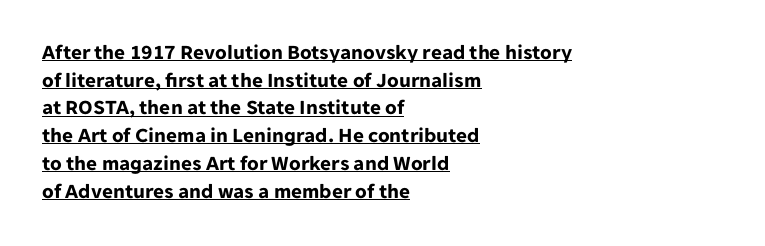
The image shows 21 px bold type, upright; set left-aligned, normal line spacing (1.32x), normal letter spacing, underlined.
